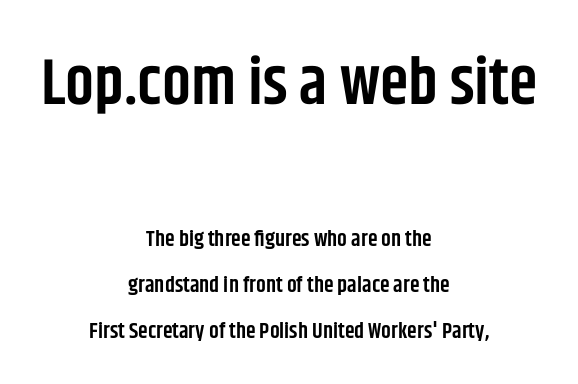
The image shows 65 px semibold, condensed sans-serif type, upright; set centered, loose line spacing (2.08x), normal letter spacing, not underlined; the first (top) block is 2.95x larger; low stroke contrast and a large x-height.
